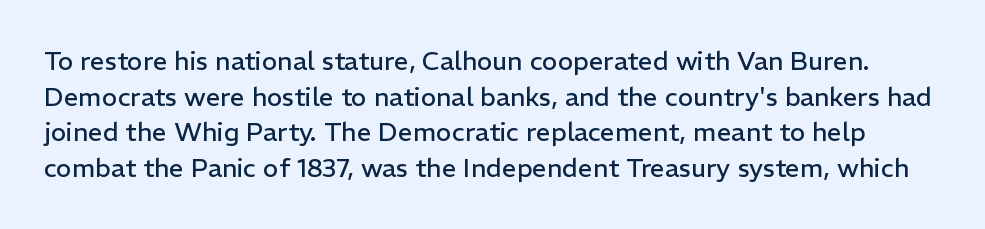
{"italic": "no", "bold": "no", "underline": "no", "line_spacing": "normal", "line_spacing_ratio": 1.37, "letter_spacing": "normal", "letter_spacing_em": 0.0, "glyph_px": 26}
